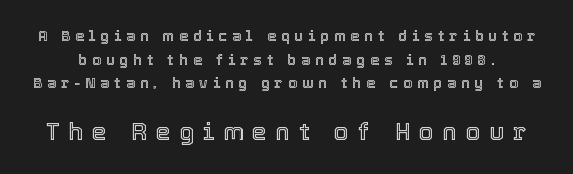
The image shows 24 px text type, upright; set normal line spacing (1.69x), unusually wide letter spacing (+0.37 em), not underlined; the second (bottom) block is 1.71x larger.
